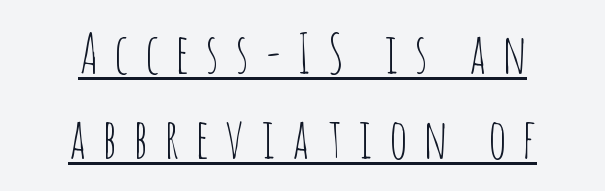
Posture: straight, roman, zero tilt. Leftover space on each line is divided equally before and after the words. Character widths vary here, with narrow letters taking less room than wide ones. In terms of leading, this rendering sits right in the middle. Stems and bowls with no extra thickness — not bold.
